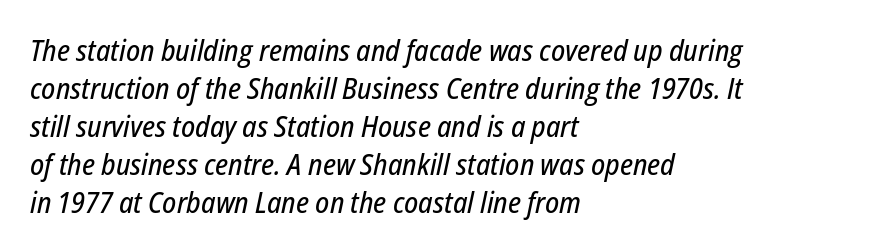
{"italic": "yes", "lean": "right", "slant_degrees": 12, "width": "condensed", "stroke_contrast": "low", "x_height": "medium", "monospaced": "no", "underline": "no", "align": "left", "line_spacing": "normal", "line_spacing_ratio": 1.31, "letter_spacing": "normal", "letter_spacing_em": 0.0, "glyph_px": 29}
